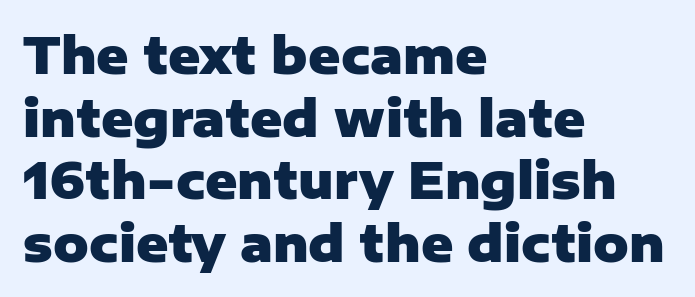
{"serif": "no", "italic": "no", "bold": "yes", "weight": "heavy", "width": "normal", "stroke_contrast": "low", "x_height": "medium", "monospaced": "no", "underline": "no", "align": "left", "line_spacing": "normal", "line_spacing_ratio": 1.28, "letter_spacing": "normal", "letter_spacing_em": 0.0, "glyph_px": 49}
